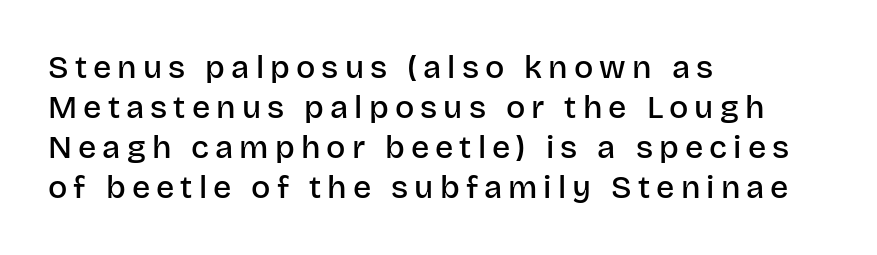
The image shows 32 px semibold sans-serif type, upright; set left-aligned, normal line spacing (1.25x), not underlined; low stroke contrast and a large x-height.
